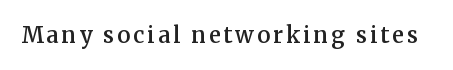
Ascenders rise straight up at ninety degrees. The specimen omits any rule beneath the text block's lines. Caption: semibold face, moderately heavy strokes.
